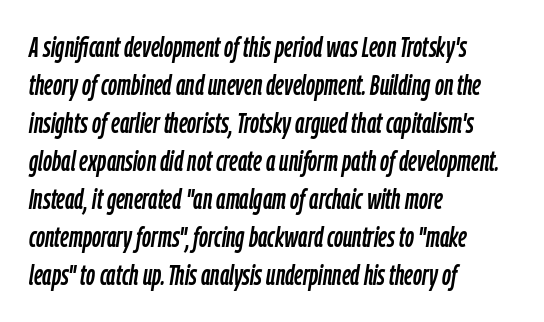
Q: Is the text italic (slanted)? A: Yes, it leans right by about 9 degrees.
Q: Is the text underlined? A: No.
Q: How is the paragraph aligned? A: Left-aligned.
Q: Is the spacing between letters normal or unusually wide? A: Normal.
Q: Is the spacing between lines tight, normal or loose? A: Normal.
Q: Width (condensed, normal, or wide)? A: Condensed.
Q: Stroke contrast? A: Low.
Q: x-height? A: Medium.
Q: Monospaced? A: No.
